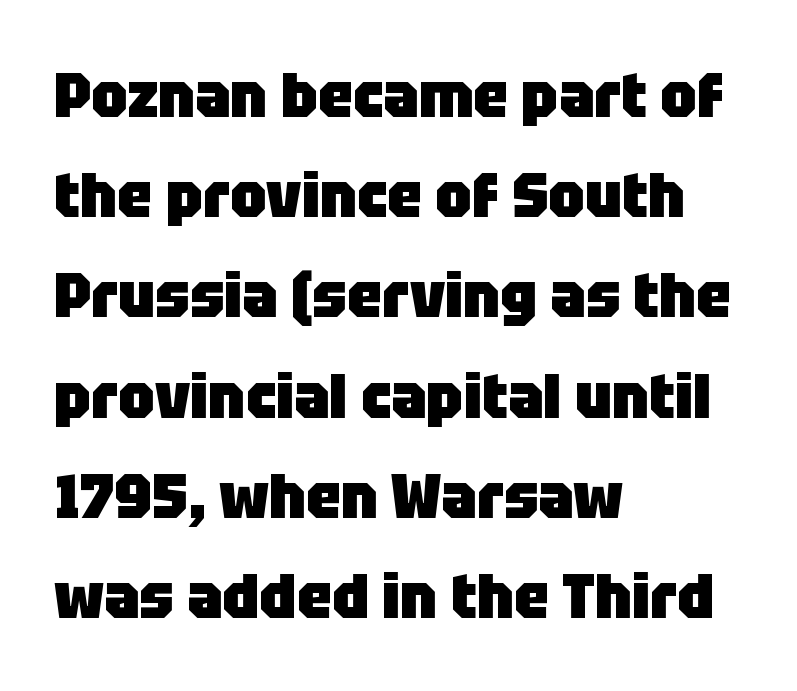
Q: Is the text bold? A: Yes.
Q: Is the text italic (slanted)? A: No, it is upright.
Q: Is the typeface a serif or a sans-serif typeface? A: Sans-serif.
Q: Is the text underlined? A: No.
Q: How is the paragraph aligned? A: Left-aligned.
Q: Is the spacing between letters normal or unusually wide? A: Normal.
Q: Is the spacing between lines tight, normal or loose? A: Normal.
Q: Width (condensed, normal, or wide)? A: Normal.
Q: Stroke contrast? A: Low.
Q: x-height? A: Large.
Q: Monospaced? A: No.
